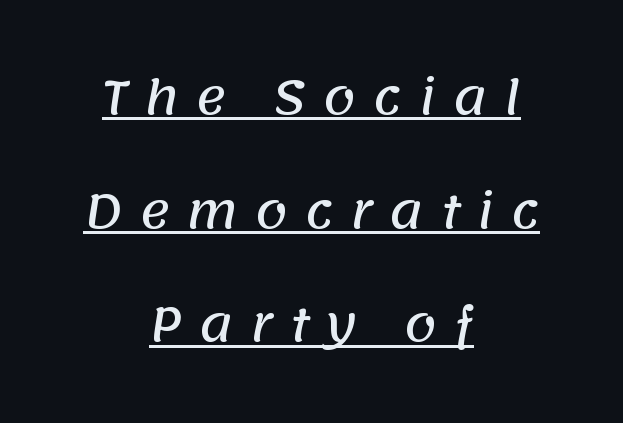
Q: Is the typeface a serif or a sans-serif typeface? A: Sans-serif.
Q: Is the text underlined? A: Yes.
Q: How is the paragraph aligned? A: Centered.
Q: Is the spacing between letters normal or unusually wide? A: Unusually wide.
Q: Is the spacing between lines tight, normal or loose? A: Loose.
Q: Width (condensed, normal, or wide)? A: Normal.
Q: Stroke contrast? A: Low.
Q: x-height? A: Large.
Q: Monospaced? A: No.
